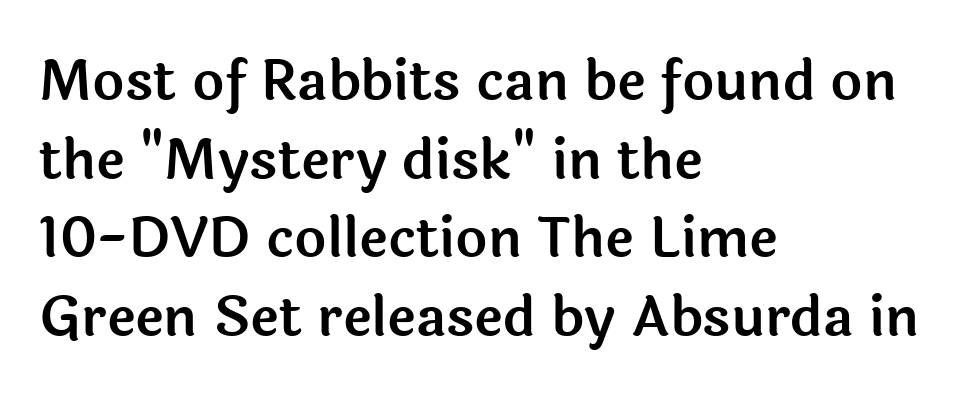
The image shows 55 px sans-serif type, upright; set left-aligned, normal line spacing (1.43x), normal letter spacing, not underlined; a medium x-height.
